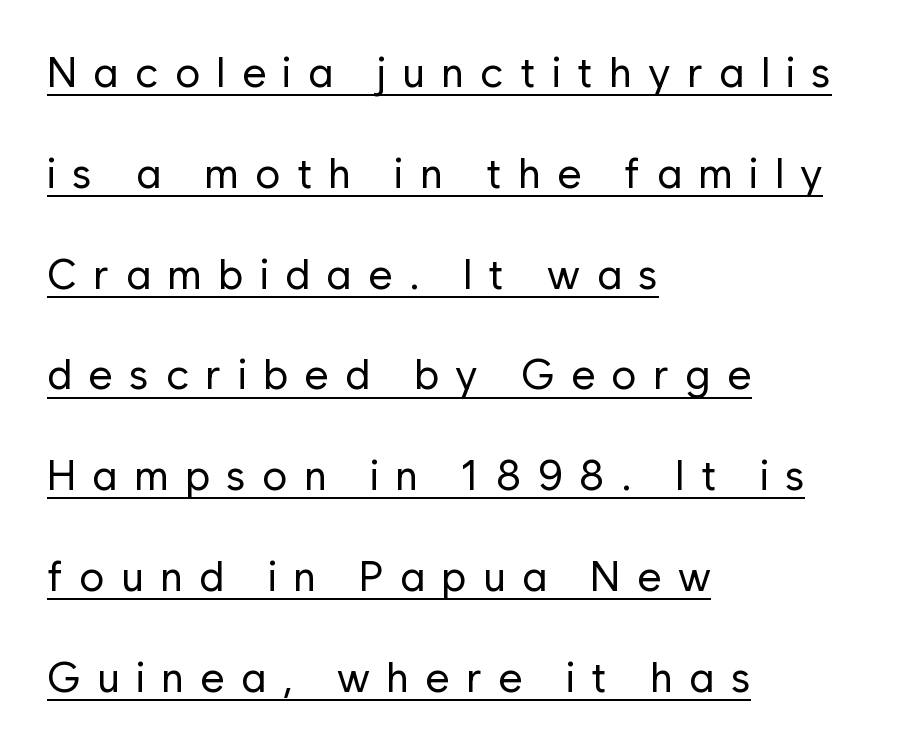
{"serif": "no", "italic": "no", "bold": "no", "weight": "regular", "width": "normal", "stroke_contrast": "low", "x_height": "medium", "monospaced": "no", "underline": "yes", "align": "left", "line_spacing": "loose", "line_spacing_ratio": 2.4, "letter_spacing": "wide", "letter_spacing_em": 0.39, "glyph_px": 42}
